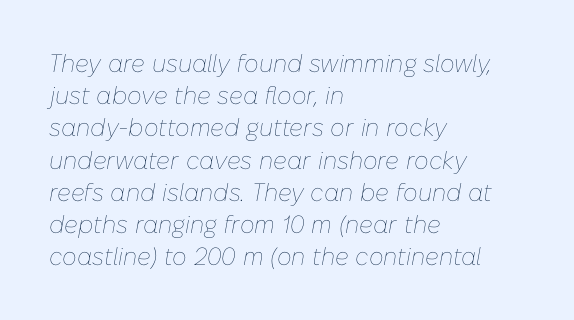
{"italic": "yes", "lean": "right", "slant_degrees": 10, "bold": "no", "underline": "no", "align": "left", "line_spacing": "normal", "line_spacing_ratio": 1.29, "letter_spacing": "normal", "letter_spacing_em": 0.0, "glyph_px": 25}
